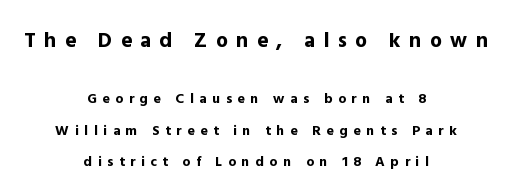
Q: Is the text bold? A: Yes.
Q: Is the text italic (slanted)? A: No, it is upright.
Q: Is the text underlined? A: No.
Q: How is the paragraph aligned? A: Centered.
Q: Is the spacing between letters normal or unusually wide? A: Unusually wide.
Q: Is the spacing between lines tight, normal or loose? A: Loose.
Q: Which block of text is set in a larger size, the first (top) or the second (bottom)? A: The first (top) one.
